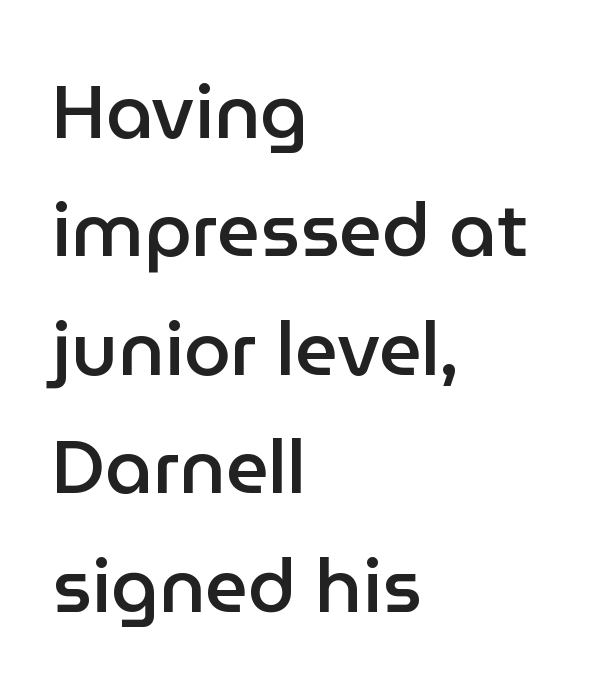
The image shows 75 px semibold sans-serif type, upright; set left-aligned, normal line spacing (1.58x), normal letter spacing, not underlined; low stroke contrast and a medium x-height.
